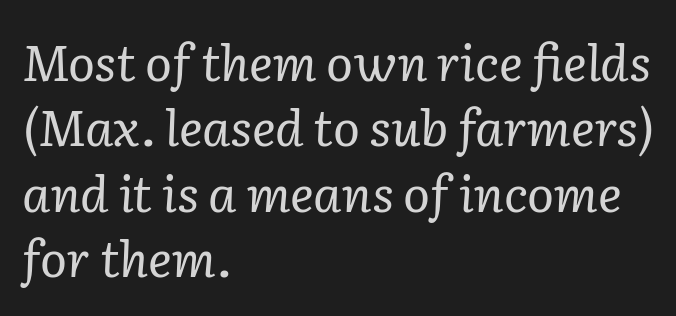
{"serif": "yes", "italic": "yes", "lean": "right", "slant_degrees": 2, "bold": "no", "weight": "regular", "width": "normal", "stroke_contrast": "low", "x_height": "medium", "monospaced": "no", "underline": "no", "align": "left", "line_spacing": "normal", "line_spacing_ratio": 1.31, "letter_spacing": "normal", "letter_spacing_em": 0.0, "glyph_px": 50}
